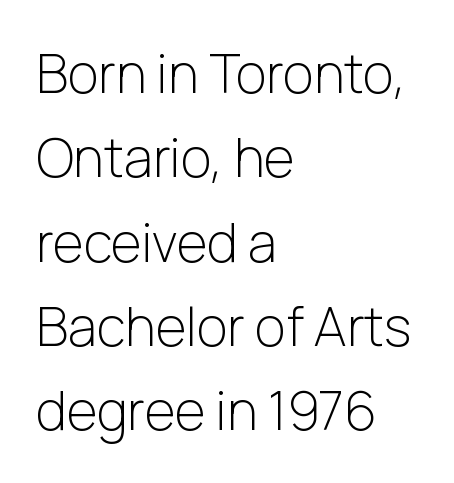
Do the characters align in a grid? No, the font is proportional. Which margin do the lines hug? The left one — the right edge is uneven. Heft: none added — not bold. Leading: standard. Posture: straight, roman, zero tilt. Font category for this specimen: sans-serif.
